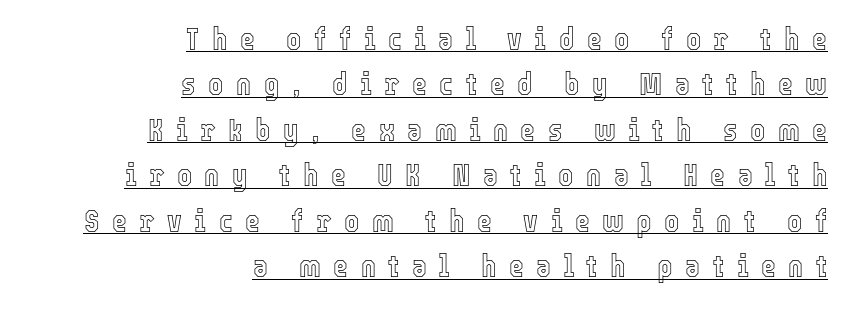
{"italic": "no", "width": "condensed", "x_height": "medium", "monospaced": "no", "underline": "yes", "align": "right", "line_spacing": "normal", "line_spacing_ratio": 1.42, "letter_spacing": "wide", "letter_spacing_em": 0.39, "glyph_px": 32}
